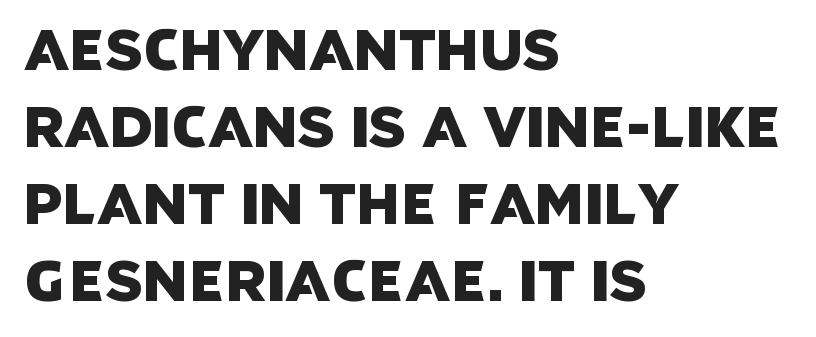
{"serif": "no", "width": "normal", "stroke_contrast": "low", "x_height": "large", "monospaced": "no", "underline": "no", "align": "left", "line_spacing": "normal", "line_spacing_ratio": 1.35, "letter_spacing": "normal", "letter_spacing_em": 0.0, "glyph_px": 57}
